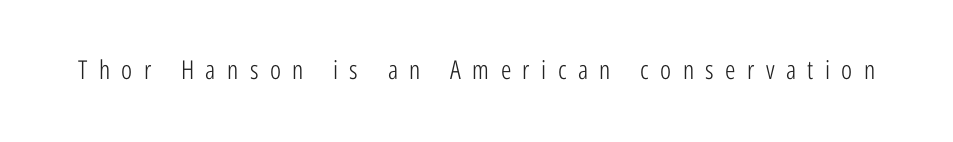
The image shows 26 px text type, upright; set unusually wide letter spacing (+0.44 em), not underlined.
